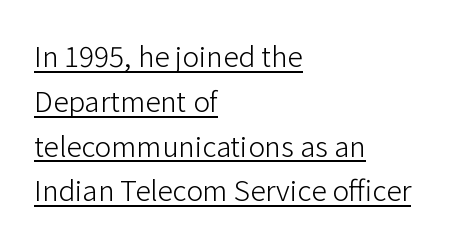
{"serif": "no", "italic": "no", "bold": "no", "weight": "light", "width": "normal", "stroke_contrast": "low", "x_height": "medium", "monospaced": "no", "underline": "yes", "align": "left", "line_spacing": "normal", "line_spacing_ratio": 1.6, "letter_spacing": "normal", "letter_spacing_em": 0.0, "glyph_px": 28}
